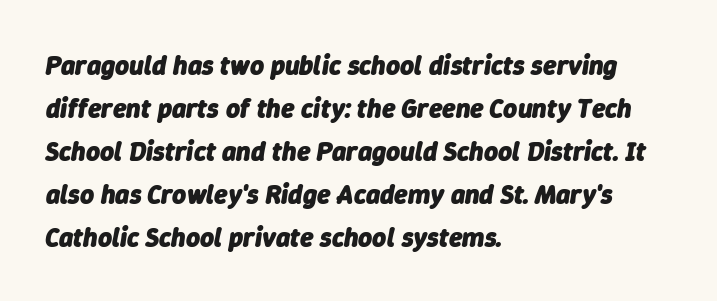
If you drew a line through each stem, it would be angled. This rendering leaves character spacing at its baseline value. Normally led — the rows are evenly, conventionally spaced. Typesetter's note: full bold, strokes at maximum text heaviness. All the whitespace from short lines collects on the right. Descenders are the only things crossing below the line.
